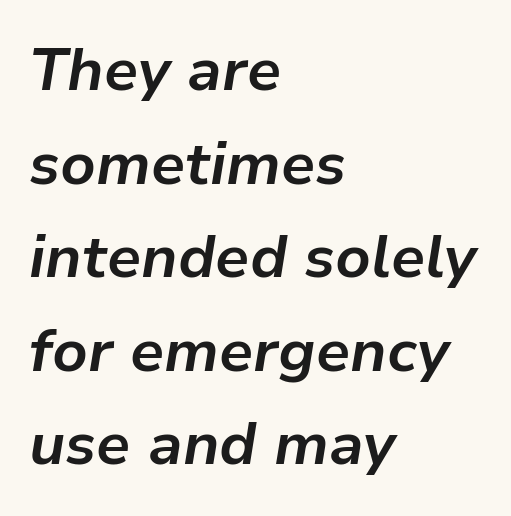
Here the designer chose a conventional face with non-uniform glyph widths. Check under the words: just untouched page. Heavy, bold letterforms. The text block is weighted toward the left margin, trailing off unevenly rightward. An italicized treatment has been applied to the whole sample.
